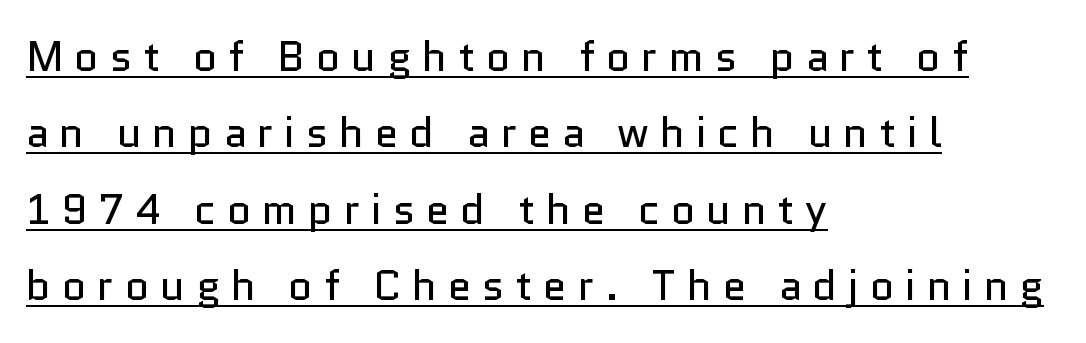
The specimen includes a rule beneath the text block's lines. This sample has the flowing, uneven cadence of proportional lettering. The weight would be labelled regular, book, light, or lighter still. The lines are quadded left. The type is letterspaced generously, with wide tracking.
